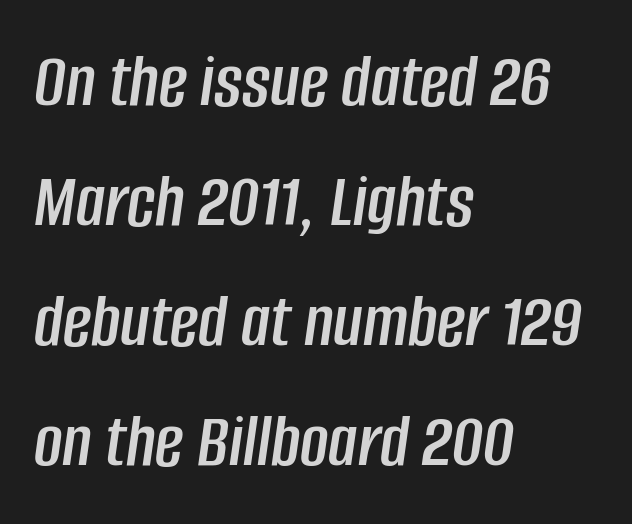
The image shows 78 px condensed type, italic (leaning right); set left-aligned, normal line spacing (1.54x), normal letter spacing, not underlined; low stroke contrast and a large x-height.
